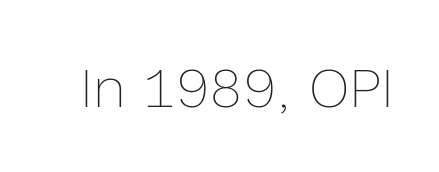
{"italic": "no", "bold": "no", "weight": "thin", "width": "normal", "x_height": "medium", "monospaced": "no", "underline": "no", "letter_spacing": "normal", "letter_spacing_em": 0.0, "glyph_px": 56}
